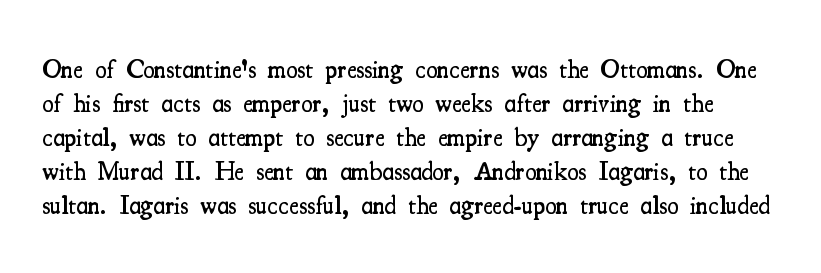
The image shows 26 px text type, upright; set normal line spacing (1.31x), normal letter spacing, not underlined.
